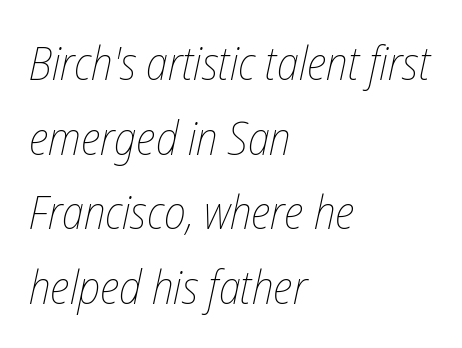
Alignment: flush left. Default kerning and tracking; the words read as compact shapes. Summary of vertical rhythm: regular, with standard interline spacing. Is this a fixed-width face? No — the glyphs have proportional, varying widths. This is not heavy type; no bold has been used. The face used here has a pronounced slope to its letters.
